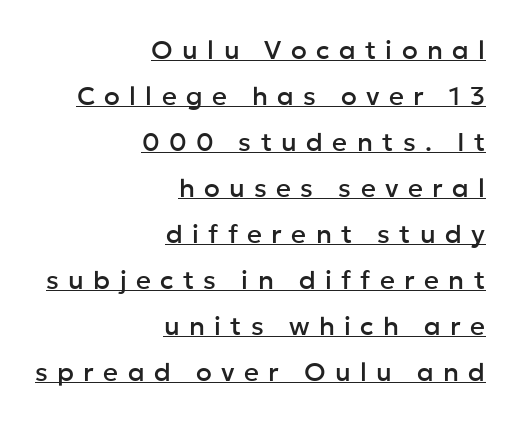
There is plenty of visible air inserted between adjacent glyphs. A roman cut, with each character standing at attention. The compositor pushed each line to the right boundary. The rendering uses the underline text-decoration.
